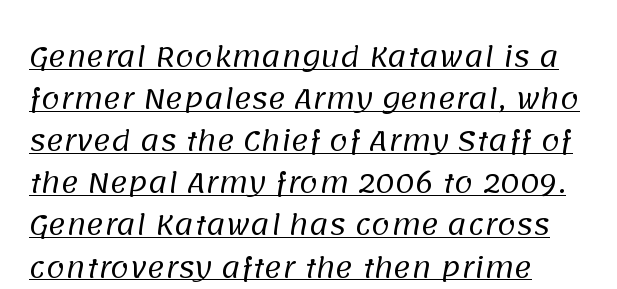
The passage shown stacks its lines at a standard gap. Heaviness? Minimal to ordinary, like unemphasized prose. Here the glyphs are tracked normally, forming tight word shapes. Line starts are locked; line ends wander.
